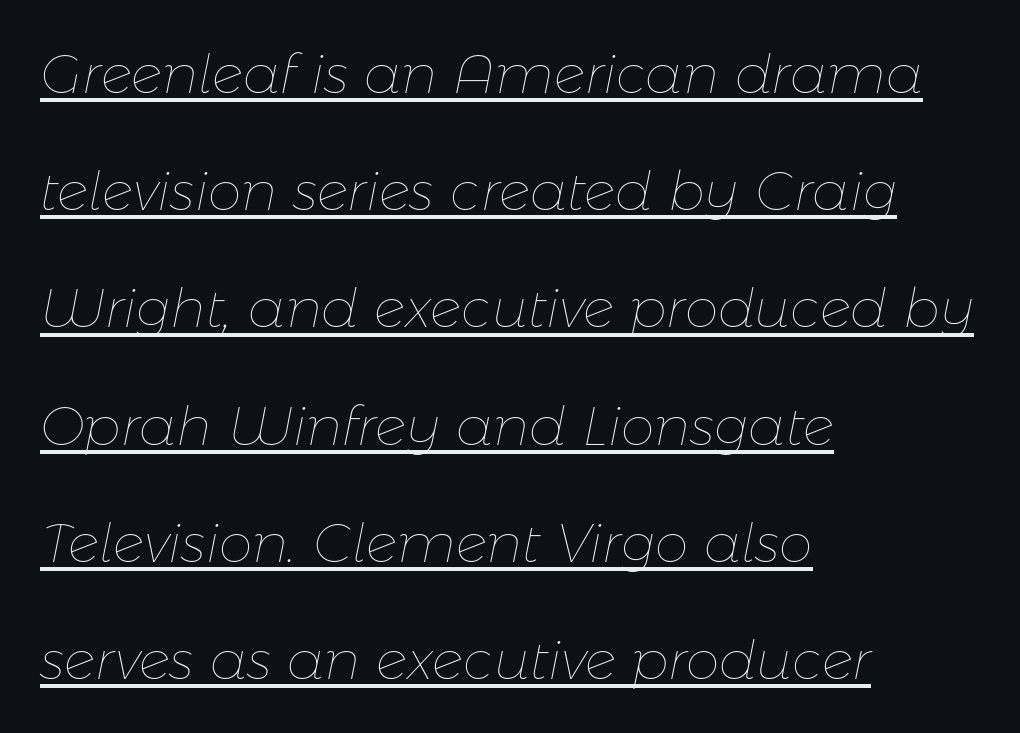
The image shows 54 px thin type, italic (leaning right); set left-aligned, loose line spacing (2.17x), normal letter spacing, underlined; low stroke contrast and a medium x-height.
